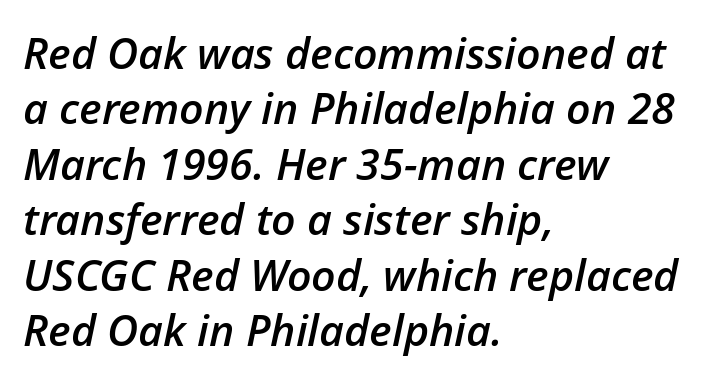
Q: Is the text bold? A: Semi-bold.
Q: Is the text italic (slanted)? A: Yes, it leans right by about 12 degrees.
Q: Is the text underlined? A: No.
Q: How is the paragraph aligned? A: Left-aligned.
Q: Is the spacing between letters normal or unusually wide? A: Normal.
Q: Is the spacing between lines tight, normal or loose? A: Normal.
Q: Width (condensed, normal, or wide)? A: Normal.
Q: Stroke contrast? A: Low.
Q: x-height? A: Medium.
Q: Monospaced? A: No.
